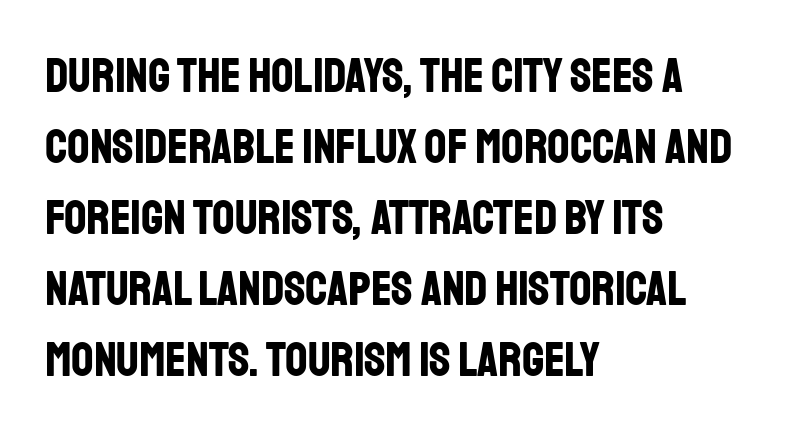
Every row of glyphs begins at an identical x-position on the left. These words are printed bold, with thick strokes throughout. The leading is moderate, giving the passage an even texture. Type without underlining. There is no visible air inserted between adjacent glyphs. The passage shown is typed in a proportional face where columns would drift.
